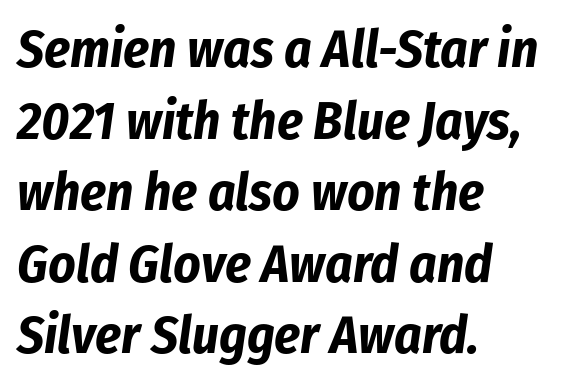
Does extra space separate the letters? No, they use regular spacing. Vertically, the passage feels balanced, rows spaced as you'd expect. These lines are set flush left with a ragged right edge. Glance below the letters and you will spot only blank space. Slant detected: the letters are inclined. Strong, thick strokes mark this as bold type.
